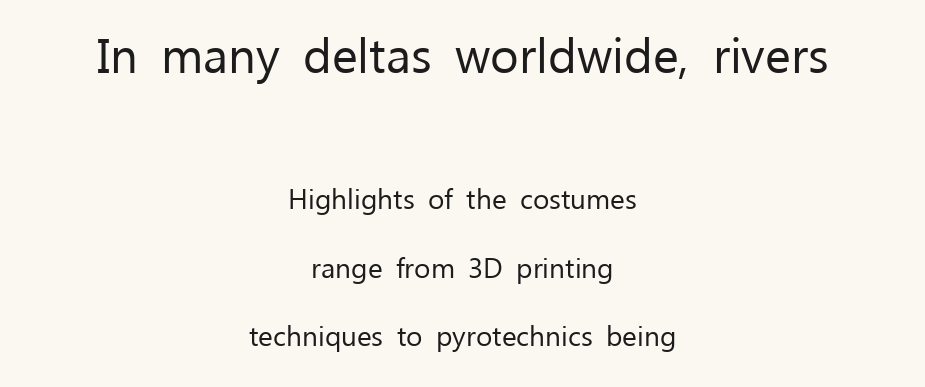
The image shows 49 px regular-weight sans-serif type, upright; set centered, loose line spacing (2.45x), normal letter spacing, not underlined; the first (top) block is 1.75x larger; low stroke contrast and a medium x-height.
